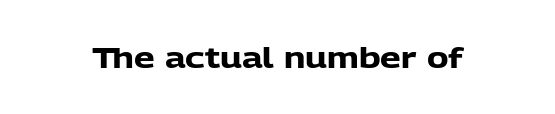
The image shows 29 px heavy sans-serif type, upright; set normal letter spacing, not underlined; low stroke contrast and a medium x-height.
